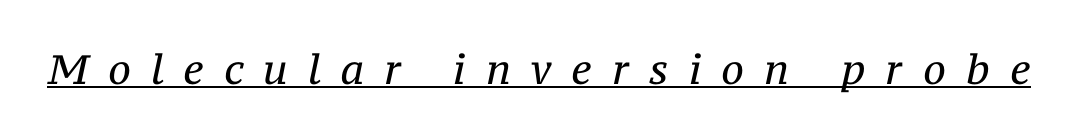
The image shows 41 px regular-weight serif type, italic (leaning right); set unusually wide letter spacing (+0.49 em), underlined; medium stroke contrast and a medium x-height.
